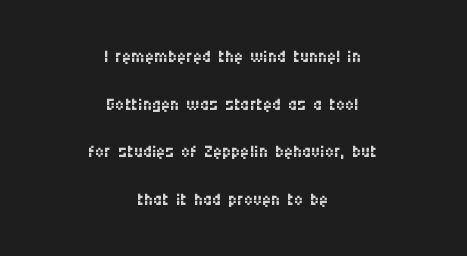
The image shows 25 px text type, upright; set centered, loose line spacing (1.91x), normal letter spacing, not underlined.
